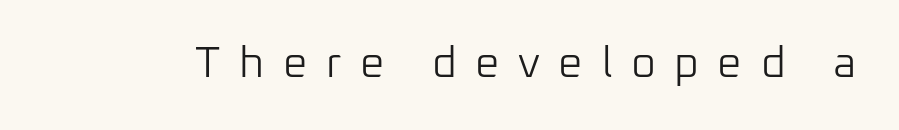
Q: Is the text bold? A: No.
Q: Is the text italic (slanted)? A: No, it is upright.
Q: Is the typeface a serif or a sans-serif typeface? A: Sans-serif.
Q: Is the text underlined? A: No.
Q: Is the spacing between letters normal or unusually wide? A: Unusually wide.
Q: Width (condensed, normal, or wide)? A: Normal.
Q: Stroke contrast? A: Low.
Q: x-height? A: Medium.
Q: Monospaced? A: No.
